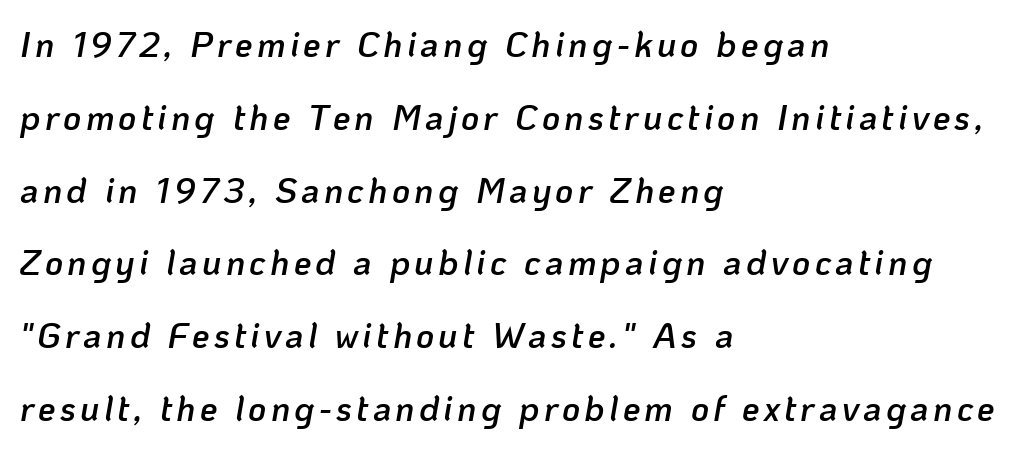
The image shows 35 px semibold type, italic (leaning right); set left-aligned, loose line spacing (2.08x), not underlined; low stroke contrast and a medium x-height.
